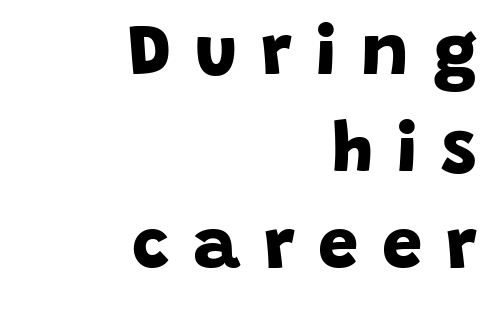
Q: Is the text bold? A: Yes.
Q: Is the typeface a serif or a sans-serif typeface? A: Sans-serif.
Q: Is the text underlined? A: No.
Q: How is the paragraph aligned? A: Right-aligned.
Q: Is the spacing between letters normal or unusually wide? A: Unusually wide.
Q: Is the spacing between lines tight, normal or loose? A: Normal.
Q: Width (condensed, normal, or wide)? A: Normal.
Q: Stroke contrast? A: Low.
Q: x-height? A: Large.
Q: Monospaced? A: No.
